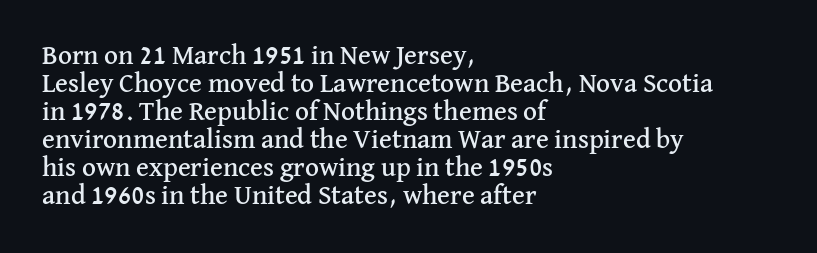
Q: Is the text italic (slanted)? A: No, it is upright.
Q: Is the text underlined? A: No.
Q: How is the paragraph aligned? A: Left-aligned.
Q: Is the spacing between letters normal or unusually wide? A: Normal.
Q: Is the spacing between lines tight, normal or loose? A: Tight.
